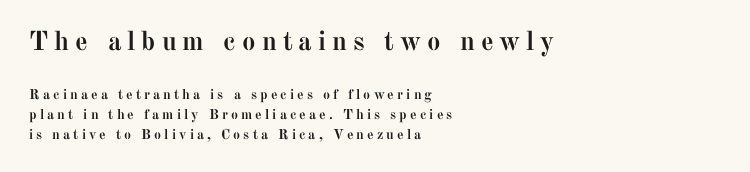
The image shows 27 px bold type, upright; set left-aligned, normal line spacing (1.4x), unusually wide letter spacing (+0.22 em), not underlined; the first (top) block is 1.93x larger.
